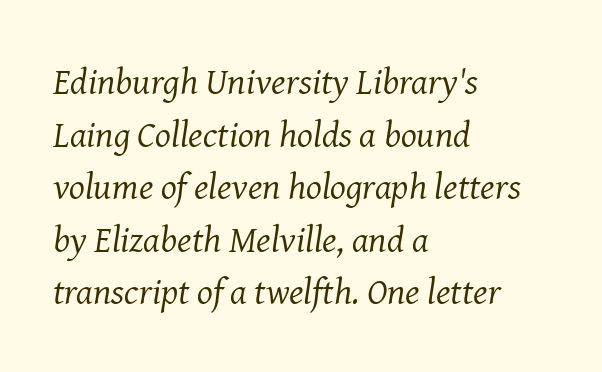
Q: Is the text bold? A: No.
Q: Is the text italic (slanted)? A: Yes, it leans right by about 8 degrees.
Q: Is the typeface a serif or a sans-serif typeface? A: Serif.
Q: Is the text underlined? A: No.
Q: How is the paragraph aligned? A: Left-aligned.
Q: Is the spacing between letters normal or unusually wide? A: Normal.
Q: Is the spacing between lines tight, normal or loose? A: Normal.
Q: Width (condensed, normal, or wide)? A: Normal.
Q: Stroke contrast? A: Medium.
Q: x-height? A: Medium.
Q: Monospaced? A: No.
